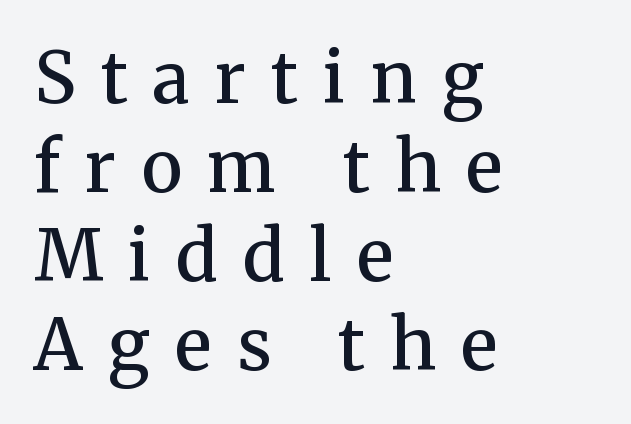
The image shows 70 px semibold serif type, upright; set left-aligned, normal line spacing (1.27x), unusually wide letter spacing (+0.36 em), not underlined; medium stroke contrast and a medium x-height.
